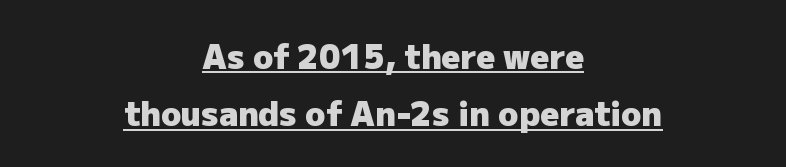
The image shows 33 px heavy sans-serif type, upright; set centered, line spacing 1.74x, normal letter spacing, underlined; low stroke contrast and a medium x-height.
